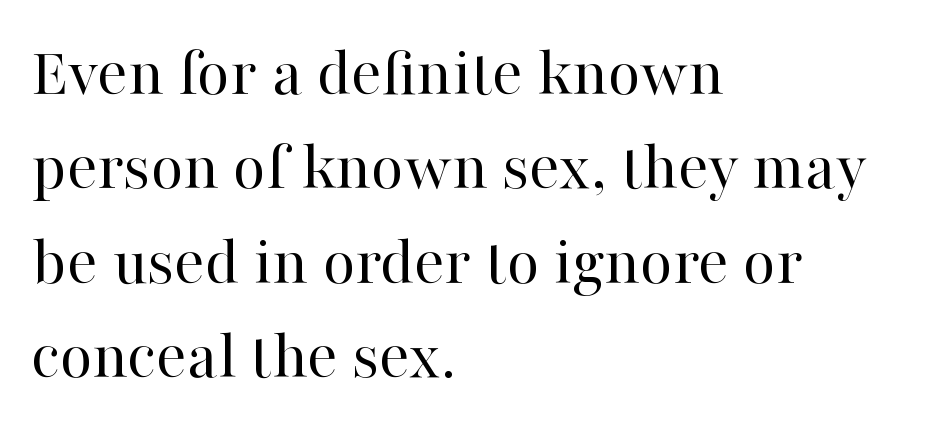
Vertical spacing — default. Here the designer chose a conventional face with non-uniform glyph widths. Visually the block forms a straight wall on the left and a jagged coastline on the right. These glyphs show unthickened strokes, regular width or finer. The specimen omits any rule beneath the text block's lines.
